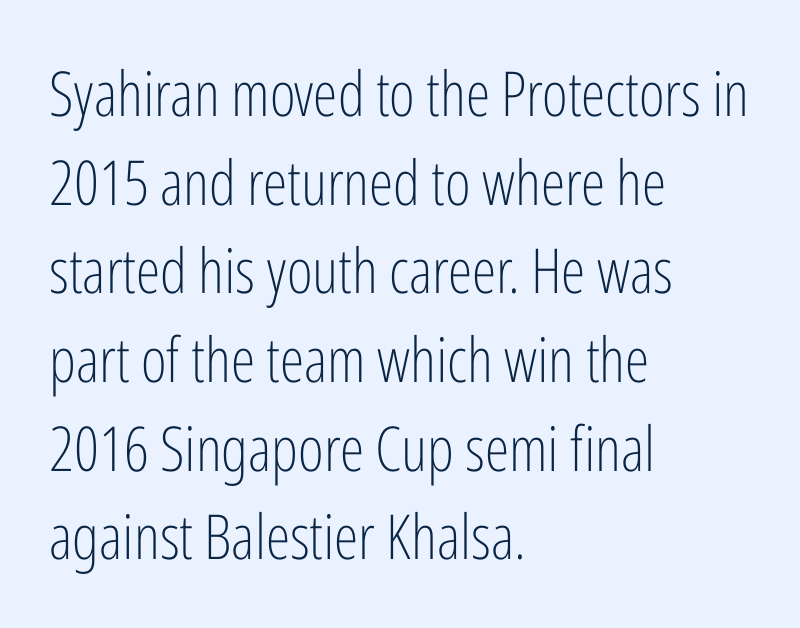
Q: Is the text bold? A: No.
Q: Is the text italic (slanted)? A: No, it is upright.
Q: Is the typeface a serif or a sans-serif typeface? A: Sans-serif.
Q: Is the text underlined? A: No.
Q: How is the paragraph aligned? A: Left-aligned.
Q: Is the spacing between letters normal or unusually wide? A: Normal.
Q: Is the spacing between lines tight, normal or loose? A: Normal.
Q: Width (condensed, normal, or wide)? A: Condensed.
Q: Stroke contrast? A: Low.
Q: x-height? A: Medium.
Q: Monospaced? A: No.
